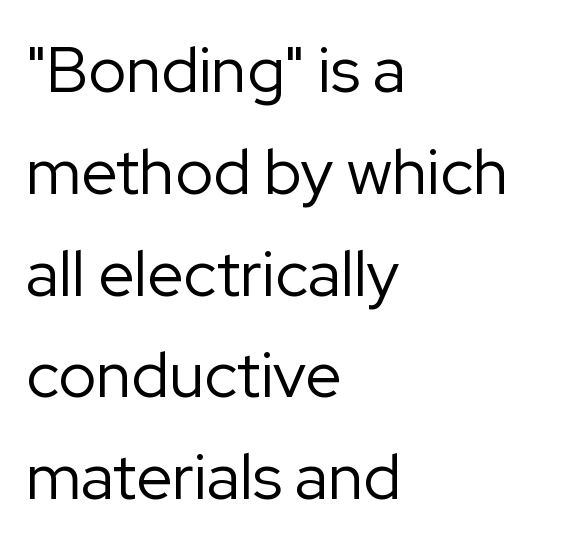
{"serif": "no", "italic": "no", "bold": "no", "weight": "regular", "width": "normal", "stroke_contrast": "low", "x_height": "medium", "monospaced": "no", "underline": "no", "align": "left", "line_spacing": "normal", "line_spacing_ratio": 1.59, "letter_spacing": "normal", "letter_spacing_em": 0.0, "glyph_px": 64}
